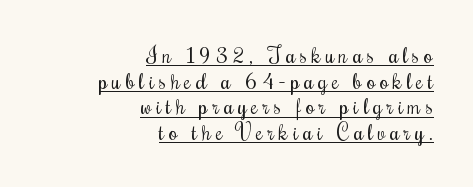
The image shows 22 px text type; set right-aligned, line spacing 1.17x, unusually wide letter spacing (+0.22 em), underlined.
